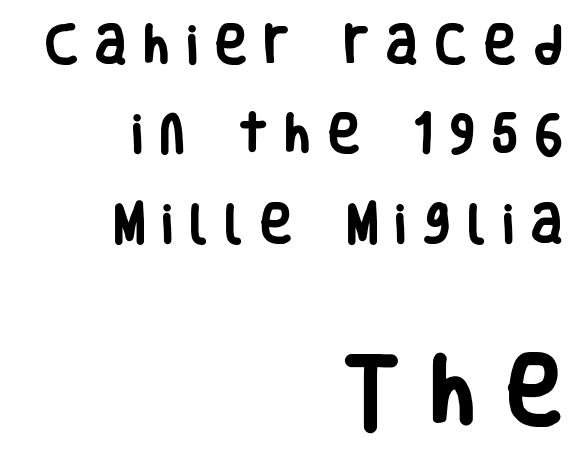
Q: Is the text bold? A: Yes.
Q: Is the text italic (slanted)? A: No, it is upright.
Q: Is the typeface a serif or a sans-serif typeface? A: Sans-serif.
Q: Is the text underlined? A: No.
Q: How is the paragraph aligned? A: Right-aligned.
Q: Is the spacing between letters normal or unusually wide? A: Unusually wide.
Q: Is the spacing between lines tight, normal or loose? A: Loose.
Q: Which block of text is set in a larger size, the first (top) or the second (bottom)? A: The second (bottom) one.
Q: Width (condensed, normal, or wide)? A: Condensed.
Q: Stroke contrast? A: Low.
Q: x-height? A: Large.
Q: Monospaced? A: No.
